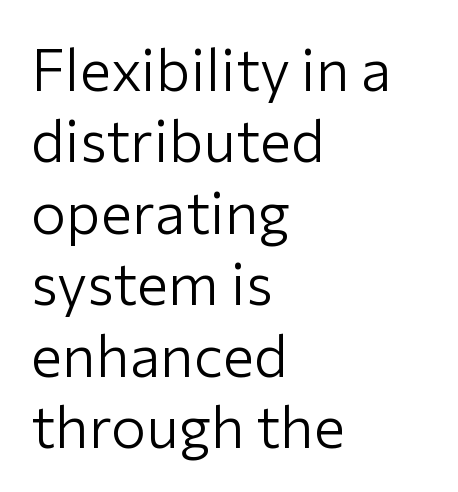
{"serif": "no", "italic": "no", "bold": "no", "weight": "light", "width": "normal", "stroke_contrast": "low", "x_height": "medium", "monospaced": "no", "underline": "no", "align": "left", "line_spacing_ratio": 1.21, "letter_spacing": "normal", "letter_spacing_em": 0.0, "glyph_px": 59}
